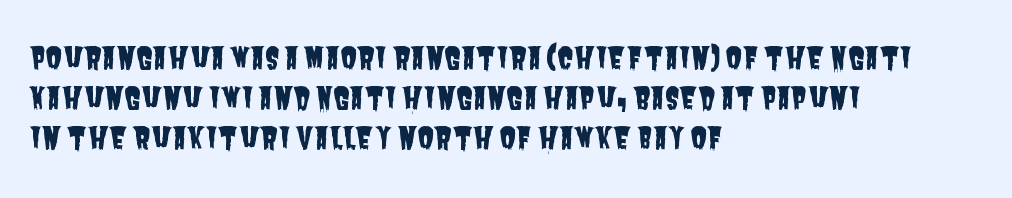
Q: Is the typeface a serif or a sans-serif typeface? A: Sans-serif.
Q: Is the text underlined? A: No.
Q: How is the paragraph aligned? A: Left-aligned.
Q: Is the spacing between letters normal or unusually wide? A: Normal.
Q: Is the spacing between lines tight, normal or loose? A: Normal.
Q: Width (condensed, normal, or wide)? A: Condensed.
Q: Stroke contrast? A: Low.
Q: x-height? A: Large.
Q: Monospaced? A: No.
